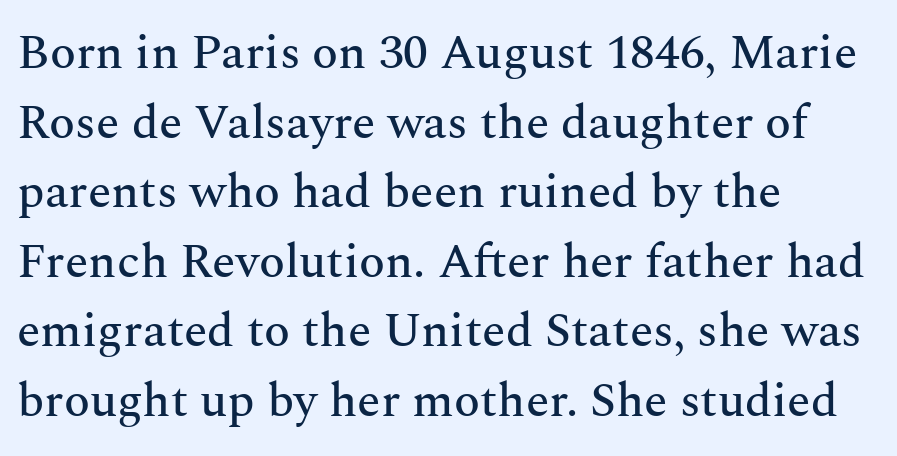
The image shows 48 px serif type, upright; set left-aligned, normal line spacing (1.45x), normal letter spacing, not underlined; medium stroke contrast and a medium x-height.
